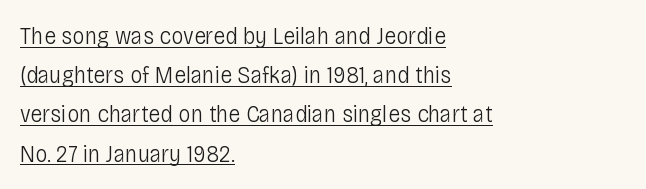
Notice how descenders clear the ascenders below comfortably — that's standard leading. If you drew a line through each stem, it would be perfectly vertical. Here the glyphs are tracked normally, forming tight word shapes. Is the block centered? No — it sits flush against the left margin. Think standard paragraph weight, or any step lighter than that.
